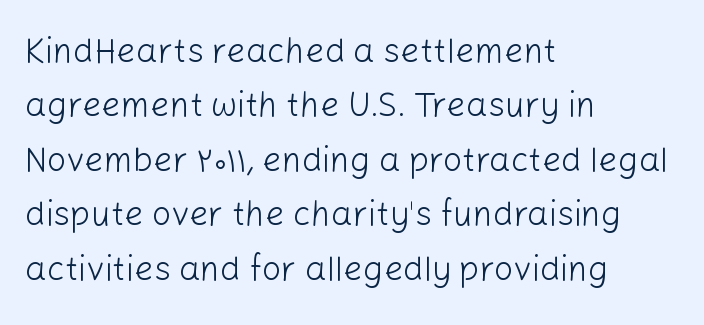
Quick note: underline off. You could not count columns in this text — the font is proportionally spaced. In terms of leading, this rendering sits right in the middle. Observe the ordinary spacing: letters are neighbours, not strangers. The type sits square on the baseline with zero lean.
